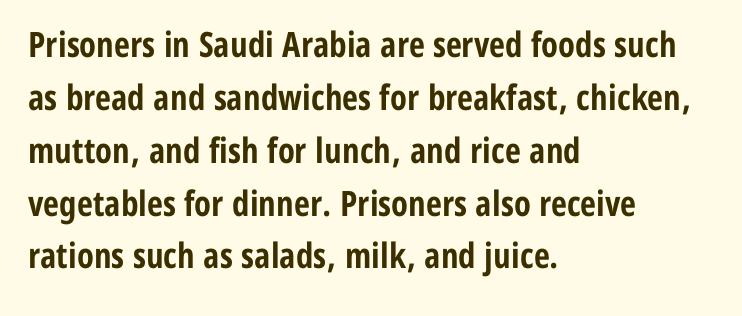
{"serif": "no", "italic": "no", "bold": "yes", "weight": "bold", "width": "condensed", "stroke_contrast": "low", "x_height": "medium", "monospaced": "no", "underline": "no", "align": "left", "line_spacing": "normal", "line_spacing_ratio": 1.51, "letter_spacing": "normal", "letter_spacing_em": 0.0, "glyph_px": 35}
